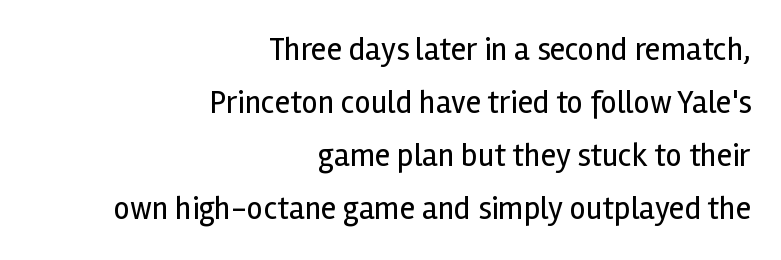
{"serif": "no", "italic": "no", "bold": "no", "weight": "regular", "width": "normal", "x_height": "medium", "monospaced": "no", "underline": "no", "align": "right", "line_spacing": "normal", "line_spacing_ratio": 1.66, "letter_spacing": "normal", "letter_spacing_em": 0.0, "glyph_px": 32}
